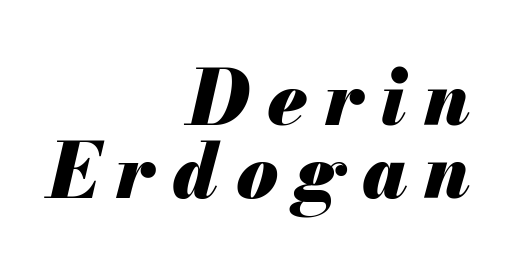
The image shows 76 px heavy type, italic (leaning right); set right-aligned, tight line spacing (0.96x), unusually wide letter spacing (+0.23 em), not underlined; medium stroke contrast and a small x-height.
